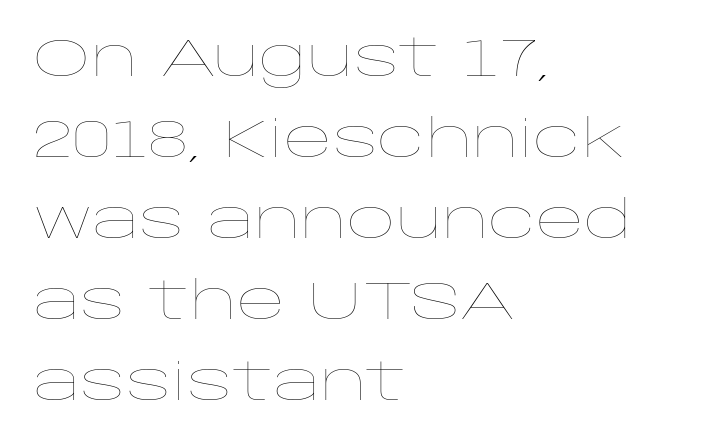
Q: Is the text bold? A: No.
Q: Is the text italic (slanted)? A: No, it is upright.
Q: Is the text underlined? A: No.
Q: How is the paragraph aligned? A: Left-aligned.
Q: Is the spacing between letters normal or unusually wide? A: Normal.
Q: Is the spacing between lines tight, normal or loose? A: Normal.
Q: Width (condensed, normal, or wide)? A: Wide.
Q: Stroke contrast? A: Low.
Q: x-height? A: Large.
Q: Monospaced? A: No.
